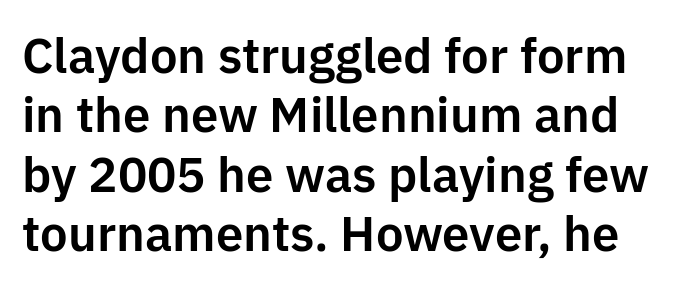
Varying glyph widths throughout — classic text-font behaviour. Any mark beneath the type? The region is blank. Style check: upright. Compared with typical body copy, the letter spacing here is the same. This rendering employs a face without finishing strokes, i.e., a sans-serif.
